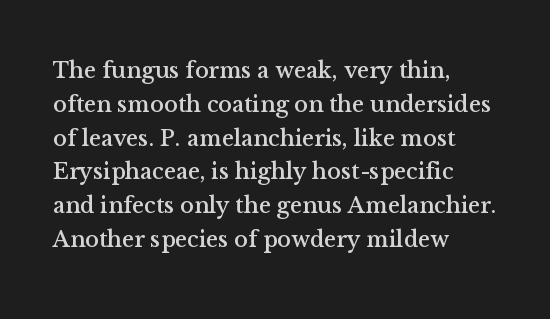
{"italic": "no", "underline": "no", "align": "left", "line_spacing": "normal", "line_spacing_ratio": 1.47, "letter_spacing": "normal", "letter_spacing_em": 0.0, "glyph_px": 23}
